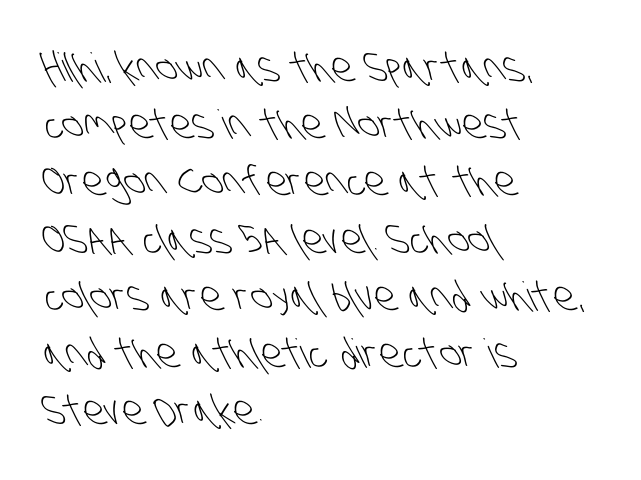
Q: Is the text bold? A: No.
Q: Is the typeface a serif or a sans-serif typeface? A: Sans-serif.
Q: Is the text underlined? A: No.
Q: How is the paragraph aligned? A: Left-aligned.
Q: Is the spacing between letters normal or unusually wide? A: Normal.
Q: Is the spacing between lines tight, normal or loose? A: Normal.
Q: Width (condensed, normal, or wide)? A: Condensed.
Q: Stroke contrast? A: Low.
Q: x-height? A: Large.
Q: Monospaced? A: No.
